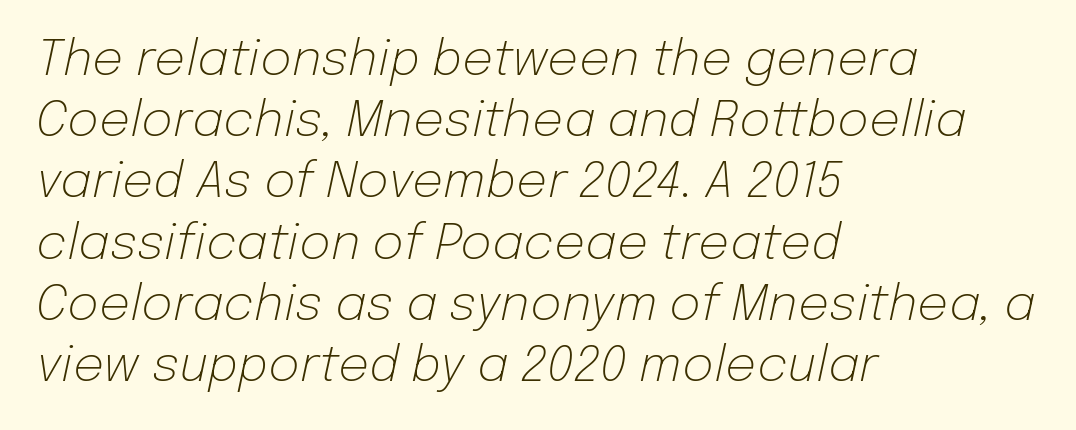
Weight: in the light-to-regular range. This rendering features lettering with no underline. The passage shown is typed in a proportional face where columns would drift. Quick note: italic. No extra tracking has been applied to these lines. The space between consecutive lines is moderate.
